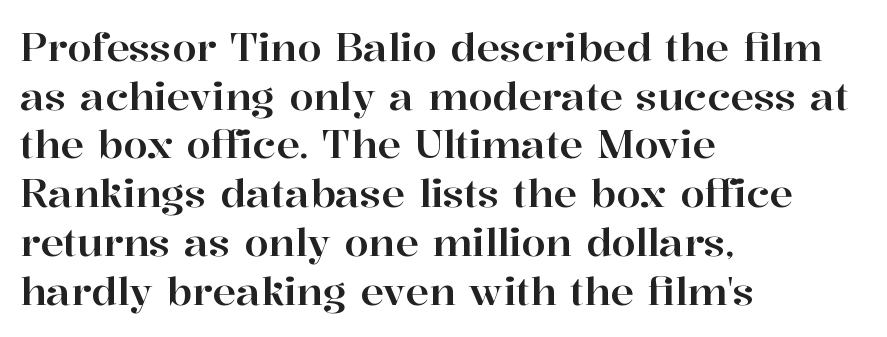
The text block is weighted toward the left margin, trailing off unevenly rightward. Does extra space separate the letters? No, they use regular spacing. A typesetter would call this proportional, since set widths differ per character. Clear beneath every line of the passage. Italic? Not at all — the glyphs are vertical.
